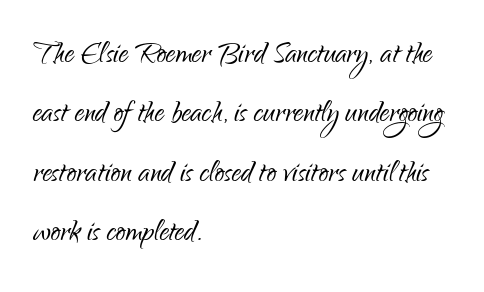
Q: Is the text bold? A: No.
Q: Is the text italic (slanted)? A: Yes.
Q: Is the typeface a serif or a sans-serif typeface? A: Sans-serif.
Q: Is the text underlined? A: No.
Q: How is the paragraph aligned? A: Left-aligned.
Q: Is the spacing between letters normal or unusually wide? A: Normal.
Q: Is the spacing between lines tight, normal or loose? A: Normal.
Q: Width (condensed, normal, or wide)? A: Condensed.
Q: Stroke contrast? A: Low.
Q: x-height? A: Small.
Q: Monospaced? A: No.
